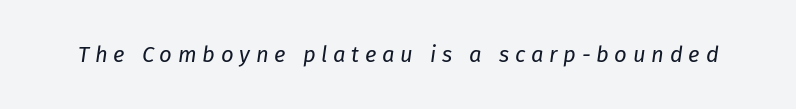
Q: Is the text bold? A: No.
Q: Is the text italic (slanted)? A: Yes, it leans right by about 8 degrees.
Q: Is the text underlined? A: No.
Q: Is the spacing between letters normal or unusually wide? A: Unusually wide.
